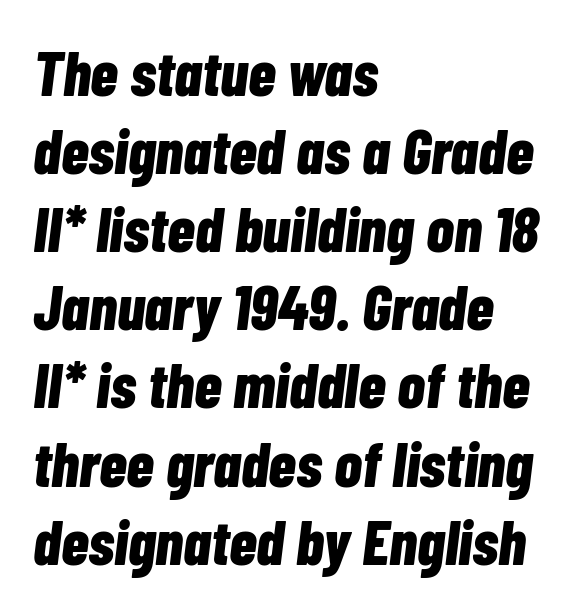
Q: Is the text bold? A: Yes.
Q: Is the text italic (slanted)? A: Yes, it leans right by about 7 degrees.
Q: Is the text underlined? A: No.
Q: How is the paragraph aligned? A: Left-aligned.
Q: Is the spacing between letters normal or unusually wide? A: Normal.
Q: Width (condensed, normal, or wide)? A: Condensed.
Q: Stroke contrast? A: Low.
Q: x-height? A: Medium.
Q: Monospaced? A: No.
